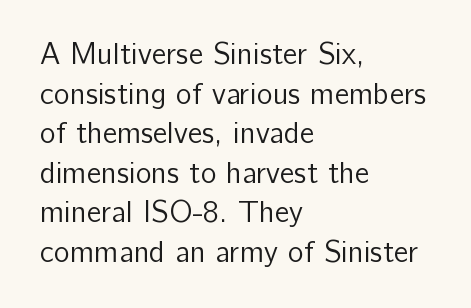
{"serif": "no", "italic": "no", "bold": "no", "weight": "regular", "width": "normal", "stroke_contrast": "low", "x_height": "medium", "monospaced": "no", "underline": "no", "align": "left", "line_spacing": "normal", "line_spacing_ratio": 1.32, "letter_spacing": "normal", "letter_spacing_em": 0.0, "glyph_px": 30}
